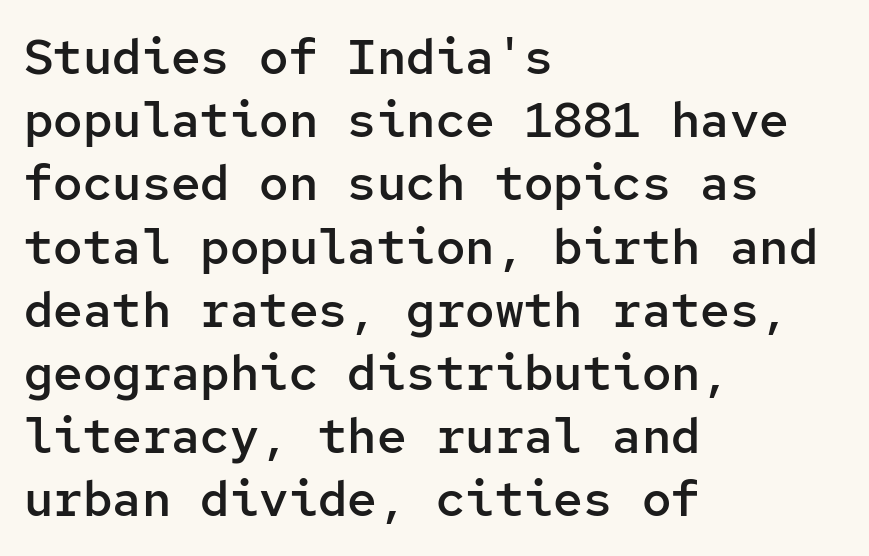
{"serif": "no", "italic": "no", "bold": "semi", "weight": "semibold", "width": "normal", "stroke_contrast": "low", "x_height": "medium", "monospaced": "yes", "underline": "no", "align": "left", "line_spacing": "normal", "line_spacing_ratio": 1.29, "letter_spacing": "normal", "letter_spacing_em": 0.0, "glyph_px": 49}
